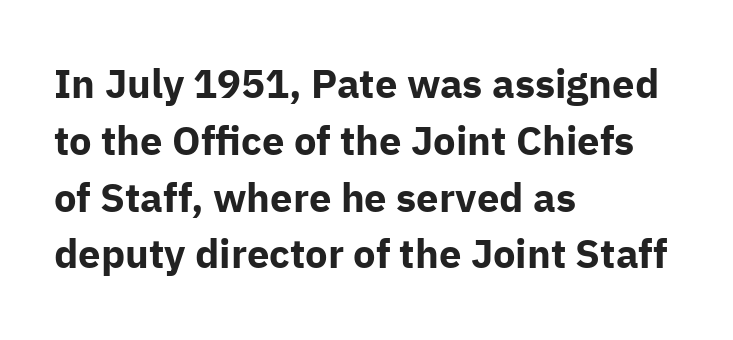
{"serif": "no", "italic": "no", "bold": "yes", "weight": "bold", "width": "normal", "stroke_contrast": "low", "x_height": "medium", "monospaced": "no", "underline": "no", "align": "left", "line_spacing": "normal", "line_spacing_ratio": 1.42, "letter_spacing": "normal", "letter_spacing_em": 0.0, "glyph_px": 40}
